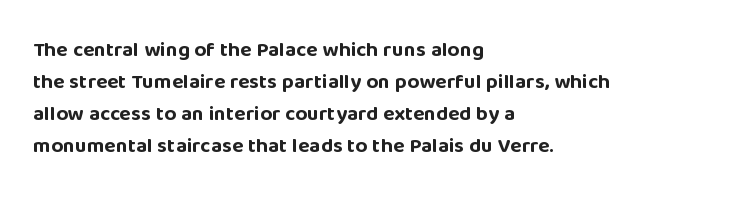
The type sits square on the baseline with zero lean. Summary of weight: heavy, a full bold. Interline gaps are of average width in this sample. The type is set solid horizontally, with unmodified tracking. Underline: absent.
